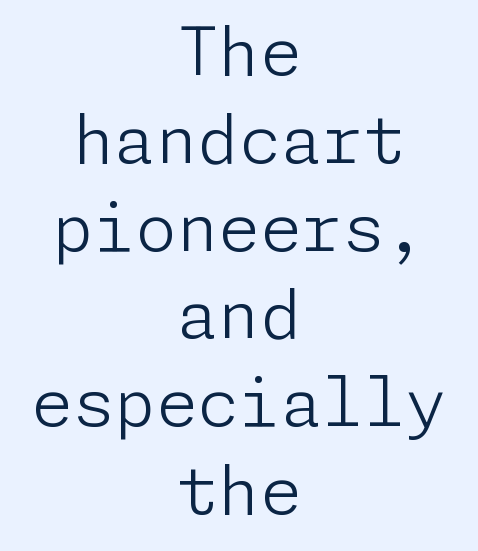
{"serif": "no", "italic": "no", "bold": "no", "weight": "light", "width": "normal", "stroke_contrast": "low", "x_height": "medium", "underline": "no", "align": "center", "line_spacing": "normal", "line_spacing_ratio": 1.31, "letter_spacing": "normal", "letter_spacing_em": 0.0, "glyph_px": 67}
